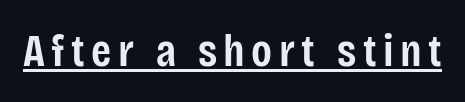
A continuous stroke trails under the words, as in a hyperlink. The letters are semibold — heavier than regular but short of a full bold. Spacing verdict: proportional, widths tailored to each character. Stroke terminals: plain, sans-serif. You can tell it's not italic because the verticals are truly vertical.
